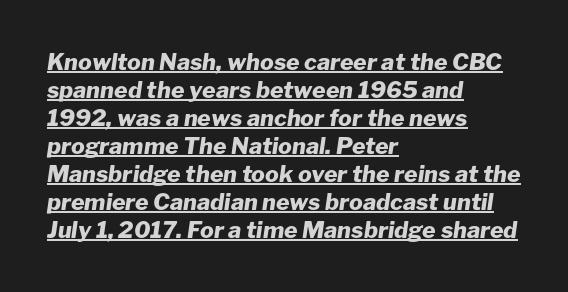
Q: Is the text bold? A: Yes.
Q: Is the text italic (slanted)? A: Yes, it leans right by about 8 degrees.
Q: Is the text underlined? A: Yes.
Q: How is the paragraph aligned? A: Left-aligned.
Q: Is the spacing between letters normal or unusually wide? A: Normal.
